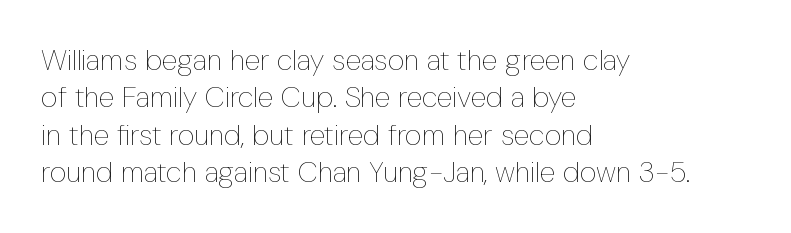
{"italic": "no", "bold": "no", "weight": "thin", "width": "condensed", "stroke_contrast": "low", "x_height": "medium", "monospaced": "no", "underline": "no", "align": "left", "line_spacing": "normal", "line_spacing_ratio": 1.29, "letter_spacing": "normal", "letter_spacing_em": 0.0, "glyph_px": 29}
